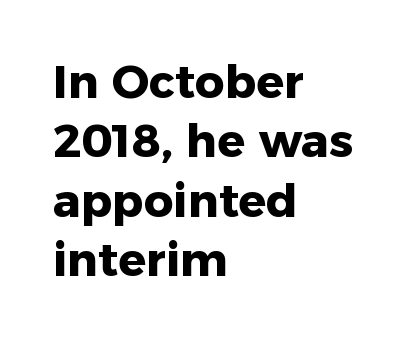
Q: Is the text bold? A: Yes.
Q: Is the text italic (slanted)? A: No, it is upright.
Q: Is the typeface a serif or a sans-serif typeface? A: Sans-serif.
Q: Is the text underlined? A: No.
Q: How is the paragraph aligned? A: Left-aligned.
Q: Is the spacing between letters normal or unusually wide? A: Normal.
Q: Is the spacing between lines tight, normal or loose? A: Normal.
Q: Width (condensed, normal, or wide)? A: Normal.
Q: Stroke contrast? A: Low.
Q: x-height? A: Medium.
Q: Monospaced? A: No.
